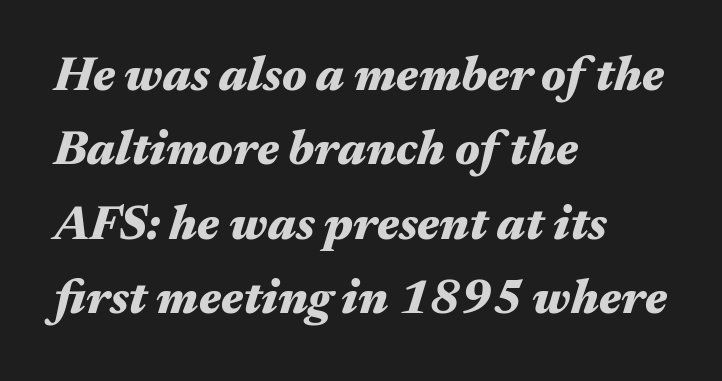
The image shows 48 px heavy, wide type, italic (leaning right); set left-aligned, normal line spacing (1.55x), normal letter spacing, not underlined; medium stroke contrast and a medium x-height.
